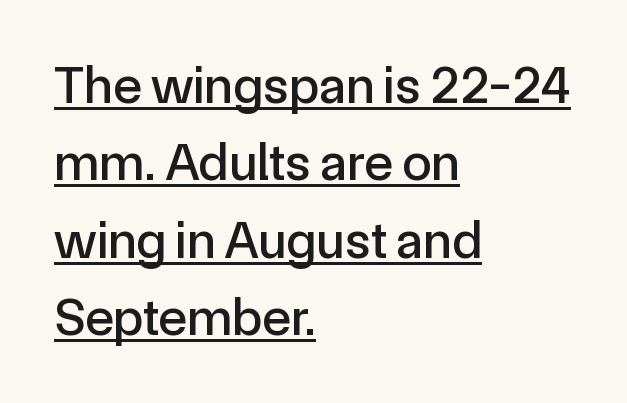
Q: Is the text italic (slanted)? A: No, it is upright.
Q: Is the typeface a serif or a sans-serif typeface? A: Sans-serif.
Q: Is the text underlined? A: Yes.
Q: How is the paragraph aligned? A: Left-aligned.
Q: Is the spacing between letters normal or unusually wide? A: Normal.
Q: Is the spacing between lines tight, normal or loose? A: Normal.
Q: Width (condensed, normal, or wide)? A: Normal.
Q: x-height? A: Medium.
Q: Monospaced? A: No.
